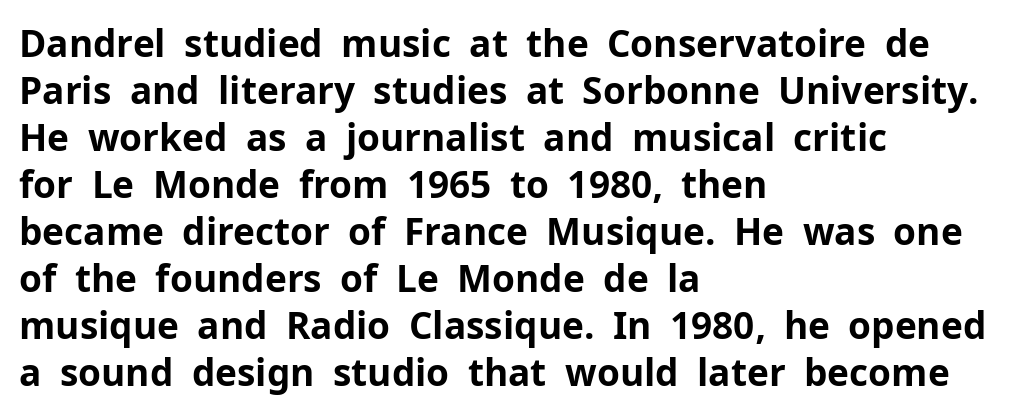
Looks like regular typesetting: each glyph gets only the width it needs. The type family on display is of the sans-serif kind. Quick note: not italic, upright. A normal amount of white space separates one row of letters from the next. The sample has been set heavy, in full bold.
